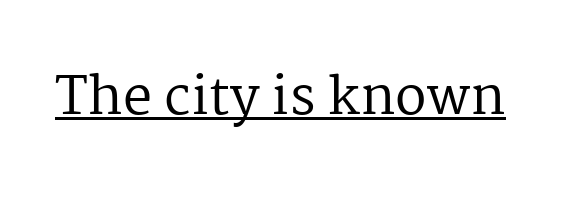
Each letter's strokes conclude with small projecting serifs. This reads as an unemphasized weight, regular at the heaviest. Characters remain perfectly vertical along every line. The rendered words wear a rule along their underside.
